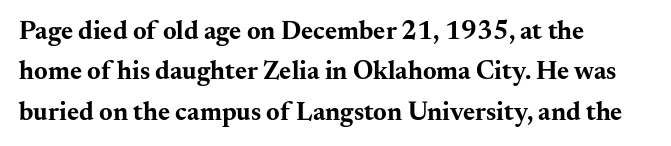
{"italic": "no", "bold": "yes", "underline": "no", "align": "left", "line_spacing": "normal", "line_spacing_ratio": 1.55, "letter_spacing": "normal", "letter_spacing_em": 0.0, "glyph_px": 26}
